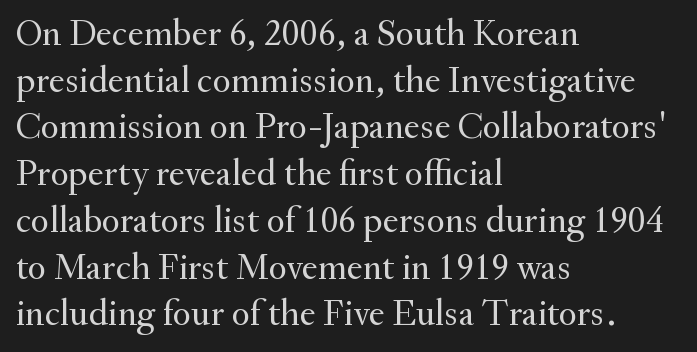
The image shows 38 px regular-weight serif type, upright; set left-aligned, line spacing 1.23x, normal letter spacing, not underlined; medium stroke contrast and a small x-height.
